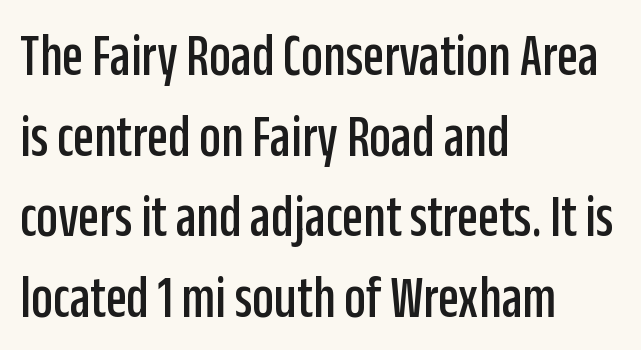
The type is set solid horizontally, with unmodified tracking. The line-height multiplier appears to be the usual default. Think of a printed novel: that variable character pitch is what you see here. The specimen reads as upright at a glance.
